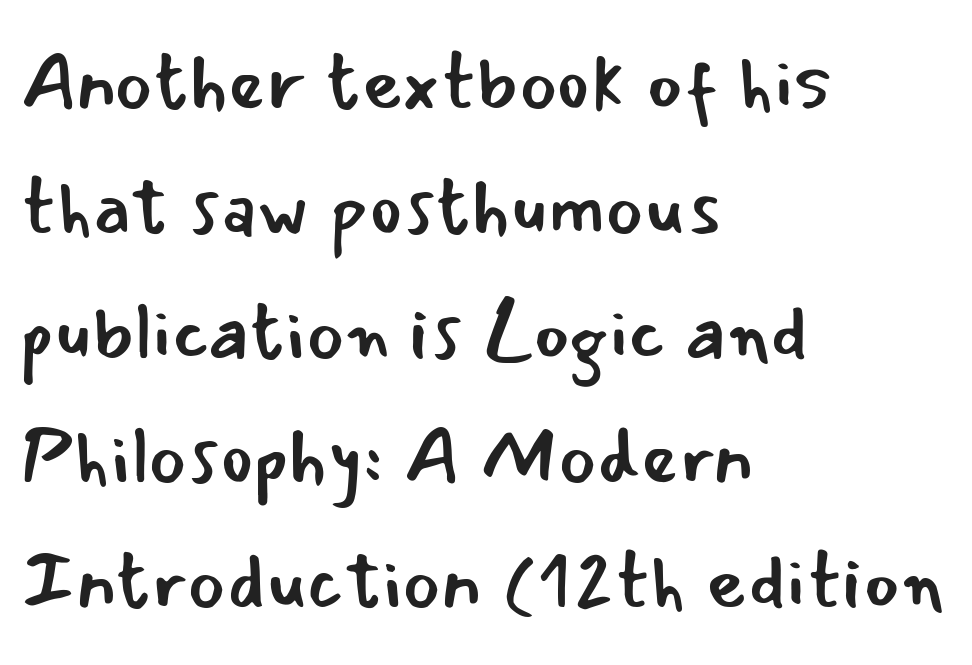
Q: Is the text bold? A: No.
Q: Is the text italic (slanted)? A: No, it is upright.
Q: Is the typeface a serif or a sans-serif typeface? A: Sans-serif.
Q: Is the text underlined? A: No.
Q: How is the paragraph aligned? A: Left-aligned.
Q: Is the spacing between letters normal or unusually wide? A: Normal.
Q: Is the spacing between lines tight, normal or loose? A: Normal.
Q: Width (condensed, normal, or wide)? A: Normal.
Q: Stroke contrast? A: Low.
Q: x-height? A: Small.
Q: Monospaced? A: No.
